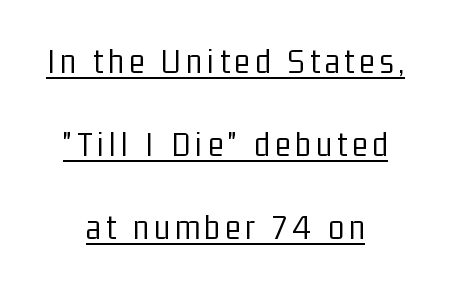
The image shows 37 px light, condensed sans-serif type, upright; set centered, loose line spacing (2.25x), underlined; low stroke contrast and a medium x-height.
